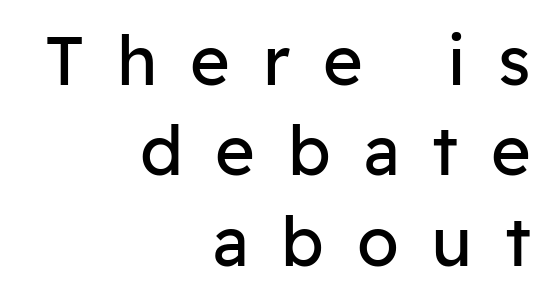
Q: Is the text bold? A: No.
Q: Is the text italic (slanted)? A: No, it is upright.
Q: Is the typeface a serif or a sans-serif typeface? A: Sans-serif.
Q: Is the text underlined? A: No.
Q: How is the paragraph aligned? A: Right-aligned.
Q: Is the spacing between letters normal or unusually wide? A: Unusually wide.
Q: Is the spacing between lines tight, normal or loose? A: Normal.
Q: Width (condensed, normal, or wide)? A: Normal.
Q: Stroke contrast? A: Low.
Q: x-height? A: Medium.
Q: Monospaced? A: No.
